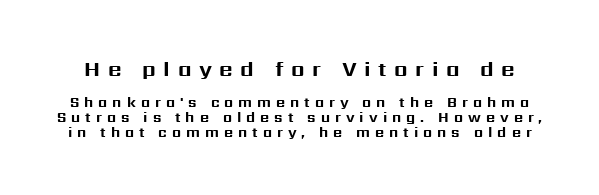
Q: Is the text bold? A: Yes.
Q: Is the text italic (slanted)? A: No, it is upright.
Q: Is the text underlined? A: No.
Q: Is the spacing between letters normal or unusually wide? A: Unusually wide.
Q: Is the spacing between lines tight, normal or loose? A: Tight.
Q: Which block of text is set in a larger size, the first (top) or the second (bottom)? A: The first (top) one.
